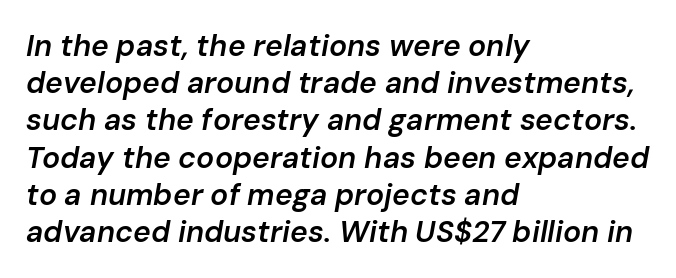
The image shows 30 px semibold type, italic (leaning right); set left-aligned, line spacing 1.24x, normal letter spacing, not underlined; low stroke contrast and a medium x-height.
